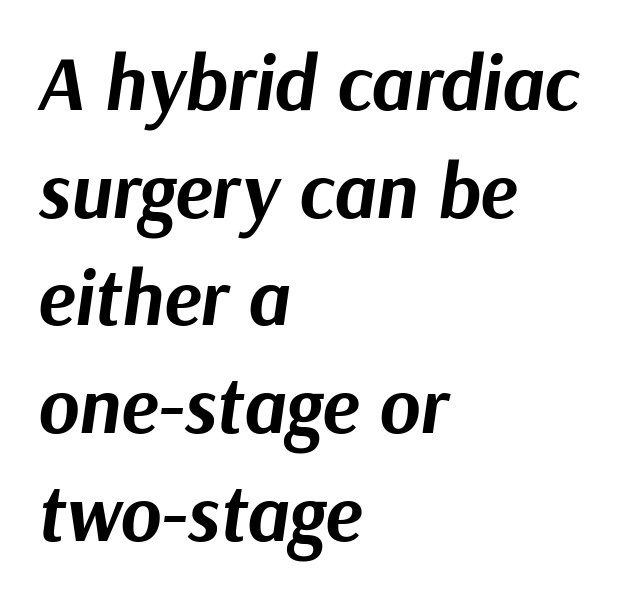
Q: Is the text bold? A: Yes.
Q: Is the text italic (slanted)? A: Yes, it leans right by about 9 degrees.
Q: Is the text underlined? A: No.
Q: How is the paragraph aligned? A: Left-aligned.
Q: Is the spacing between letters normal or unusually wide? A: Normal.
Q: Is the spacing between lines tight, normal or loose? A: Normal.
Q: Width (condensed, normal, or wide)? A: Normal.
Q: Stroke contrast? A: Medium.
Q: x-height? A: Medium.
Q: Monospaced? A: No.
